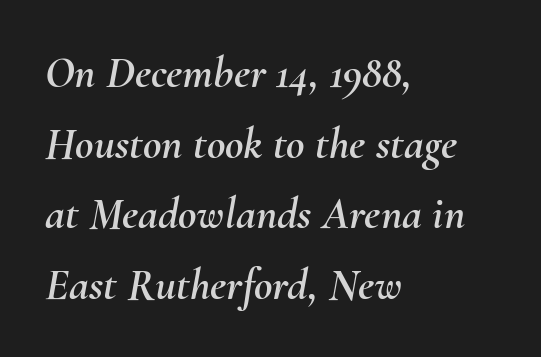
Q: Is the text italic (slanted)? A: Yes, it leans right by about 10 degrees.
Q: Is the text underlined? A: No.
Q: How is the paragraph aligned? A: Left-aligned.
Q: Is the spacing between letters normal or unusually wide? A: Normal.
Q: Is the spacing between lines tight, normal or loose? A: Normal.
Q: Width (condensed, normal, or wide)? A: Normal.
Q: Stroke contrast? A: Medium.
Q: x-height? A: Small.
Q: Monospaced? A: No.
